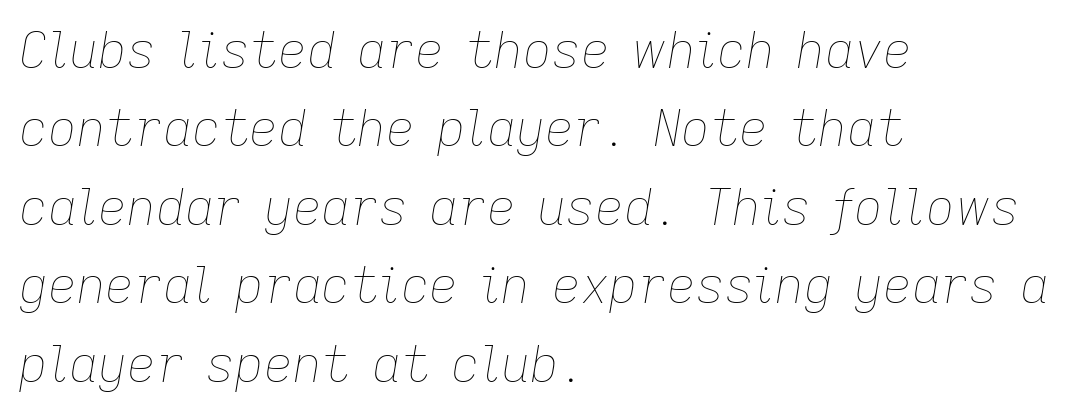
Layout note: lines flush left. The passage shown is typed in a proportional face where columns would drift. The space beneath each line is pristine and unruled. The passage shown has conventional tracking throughout.
